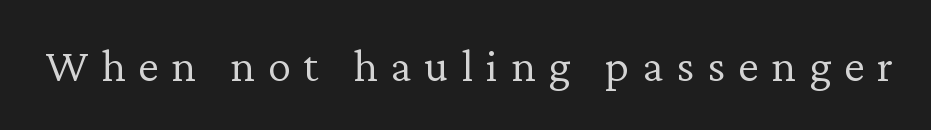
The image shows 47 px light serif type, upright; set unusually wide letter spacing (+0.27 em), not underlined; low stroke contrast and a medium x-height.
